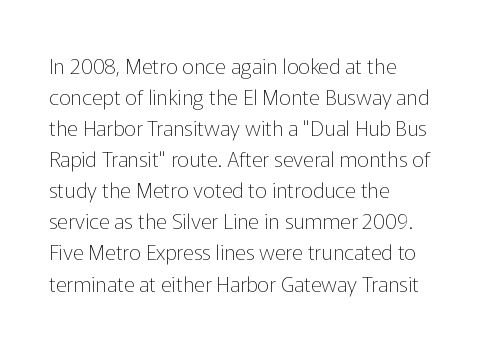
No chunkiness to these letters — they're not bold. The area under the type is left untouched. This rendering uses left alignment, leaving the right contour irregular. The font's upright variant was chosen for this text. Compared with typical body copy, the letter spacing here is the same.
